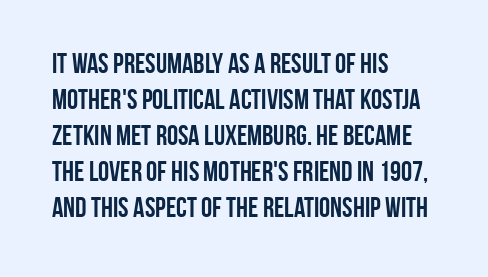
{"serif": "no", "italic": "no", "bold": "yes", "weight": "semibold", "width": "condensed", "stroke_contrast": "low", "x_height": "large", "monospaced": "no", "underline": "no", "align": "left", "line_spacing": "normal", "line_spacing_ratio": 1.29, "letter_spacing": "normal", "letter_spacing_em": 0.0, "glyph_px": 28}
